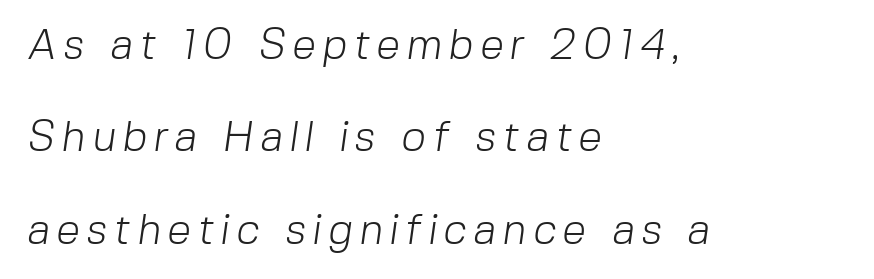
Weight: not bold — regular or lighter. The type family on display is of the sans-serif kind. Underline: absent. In CSS terms this would be text-align: left. Note the varied advance widths — an 'i' is clearly narrower than an 'm'.
